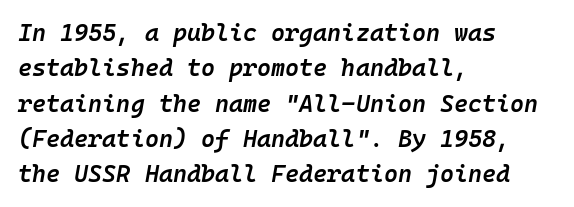
The image shows 24 px text type, italic (leaning right); set left-aligned, normal line spacing (1.47x), normal letter spacing, not underlined.
